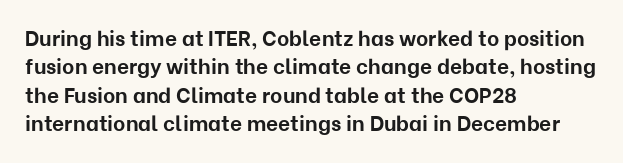
The lines in this sample share a left origin and differ only in where they stop. The block of text has a typical density, with ordinary space between rows. Posture: upright roman. The characters look thick and weighty, a clear bold. Letters rest on an invisible, unmarked baseline. There is no visible air inserted between adjacent glyphs.
